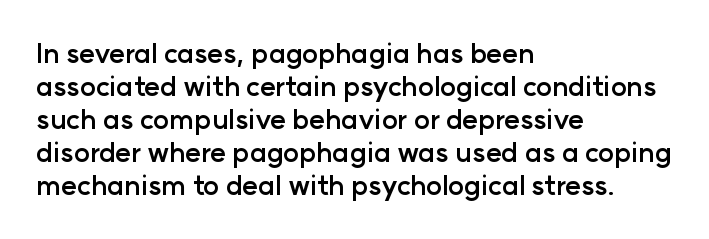
Words float on clear page, feet unadorned. Does the lettering tilt? It doesn't — this is upright. Visually the block forms a straight wall on the left and a jagged coastline on the right. These words are printed bold, with thick strokes throughout. Characters follow at the spacing the type designer built in.
